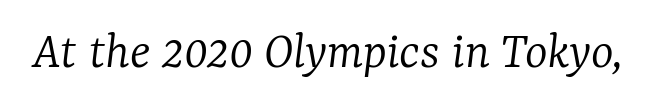
Q: Is the text bold? A: No.
Q: Is the text italic (slanted)? A: Yes, it leans right by about 7 degrees.
Q: Is the typeface a serif or a sans-serif typeface? A: Serif.
Q: Is the text underlined? A: No.
Q: Is the spacing between letters normal or unusually wide? A: Normal.
Q: Width (condensed, normal, or wide)? A: Normal.
Q: Stroke contrast? A: Low.
Q: x-height? A: Medium.
Q: Monospaced? A: No.
